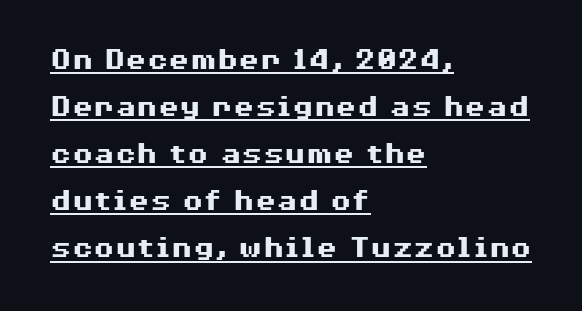
The image shows 31 px heavy, wide sans-serif type, upright; set left-aligned, normal line spacing (1.52x), normal letter spacing, underlined; medium stroke contrast and a medium x-height.
